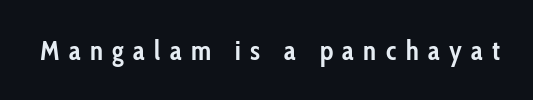
Q: Is the text bold? A: Yes.
Q: Is the text italic (slanted)? A: No, it is upright.
Q: Is the text underlined? A: No.
Q: Is the spacing between letters normal or unusually wide? A: Unusually wide.
